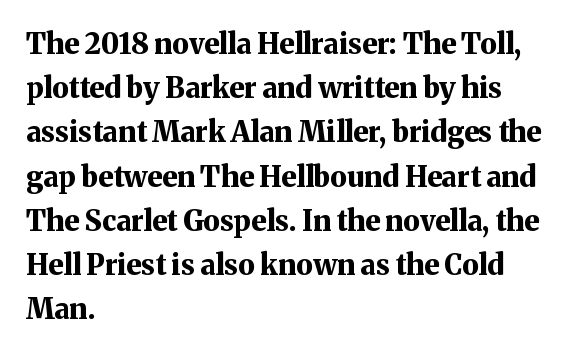
Q: Is the text bold? A: Yes.
Q: Is the text italic (slanted)? A: No, it is upright.
Q: Is the typeface a serif or a sans-serif typeface? A: Serif.
Q: Is the text underlined? A: No.
Q: How is the paragraph aligned? A: Left-aligned.
Q: Is the spacing between letters normal or unusually wide? A: Normal.
Q: Is the spacing between lines tight, normal or loose? A: Normal.
Q: Width (condensed, normal, or wide)? A: Normal.
Q: Stroke contrast? A: Medium.
Q: x-height? A: Medium.
Q: Monospaced? A: No.
